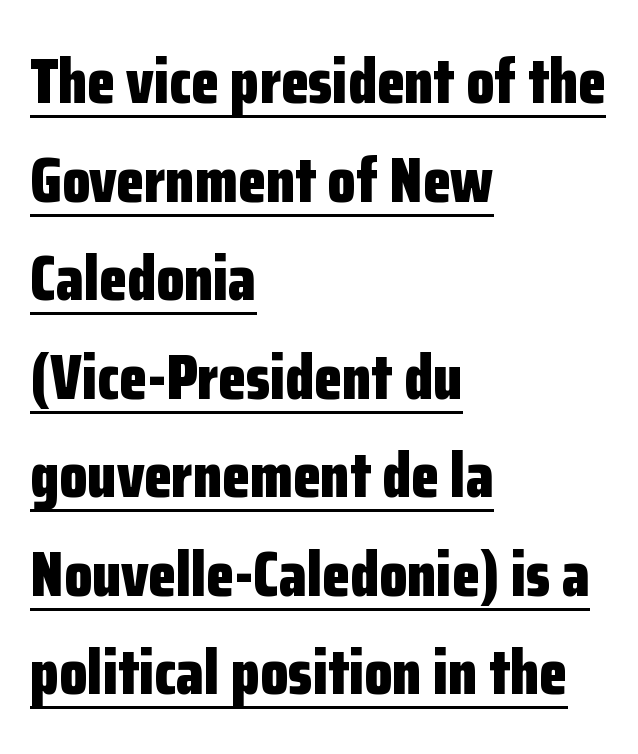
Q: Is the text bold? A: Yes.
Q: Is the text italic (slanted)? A: No, it is upright.
Q: Is the typeface a serif or a sans-serif typeface? A: Sans-serif.
Q: Is the text underlined? A: Yes.
Q: How is the paragraph aligned? A: Left-aligned.
Q: Is the spacing between letters normal or unusually wide? A: Normal.
Q: Is the spacing between lines tight, normal or loose? A: Normal.
Q: Width (condensed, normal, or wide)? A: Condensed.
Q: Stroke contrast? A: Low.
Q: x-height? A: Medium.
Q: Monospaced? A: No.
